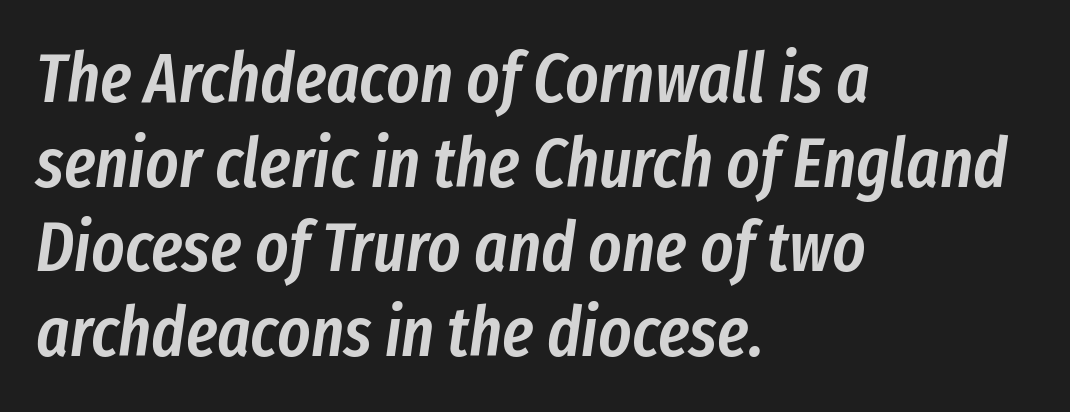
Check under the words: just untouched page. Each letter keeps its own natural width here, so spacing adapts to shape. A typesetter would call this zero additional tracking. These lines stack with their left ends in a neat column. It's the slanting kind of type. The passage shown is semibold, sitting just below true bold.
